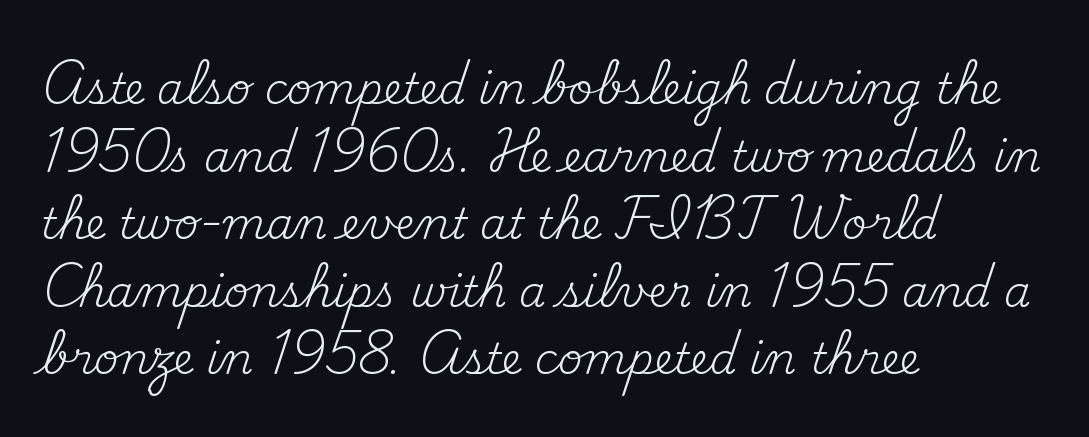
{"serif": "yes", "bold": "no", "weight": "regular", "width": "normal", "stroke_contrast": "medium", "x_height": "small", "monospaced": "no", "underline": "no", "align": "left", "line_spacing": "normal", "line_spacing_ratio": 1.57, "letter_spacing": "normal", "letter_spacing_em": 0.0, "glyph_px": 43}
